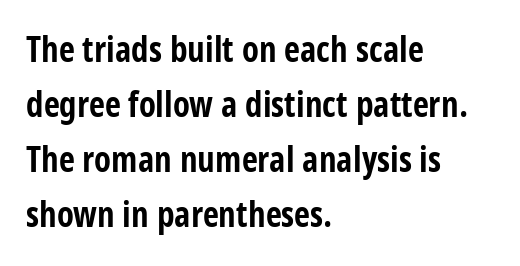
{"serif": "no", "italic": "no", "bold": "yes", "weight": "bold", "width": "condensed", "stroke_contrast": "low", "x_height": "large", "monospaced": "no", "underline": "no", "align": "left", "line_spacing": "normal", "line_spacing_ratio": 1.57, "letter_spacing": "normal", "letter_spacing_em": 0.0, "glyph_px": 35}
